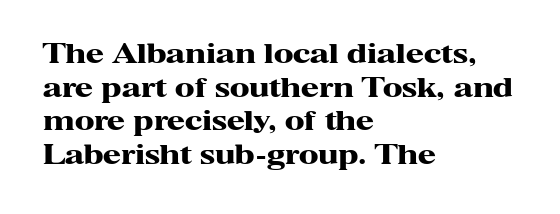
Regarding leading, the lines here are spaced in the standard way. Nothing unusual about the tracking: characters are spaced as the font intends. Clear beneath every line of the passage. The compositor pushed each line to the left boundary. Ascenders rise straight up at ninety degrees. The font is running at its bold setting.
